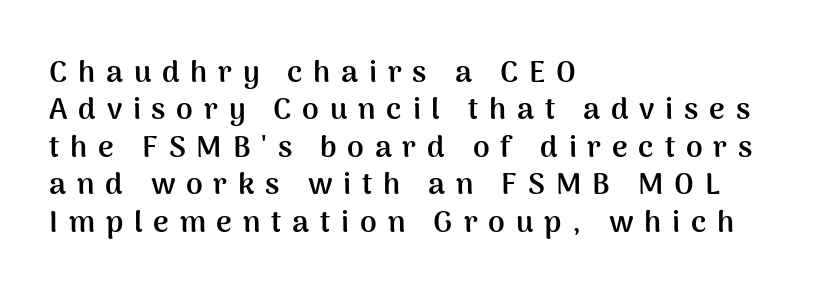
The image shows 30 px semibold sans-serif type, upright; set left-aligned, normal line spacing (1.25x), unusually wide letter spacing (+0.36 em), not underlined; medium stroke contrast and a medium x-height.
